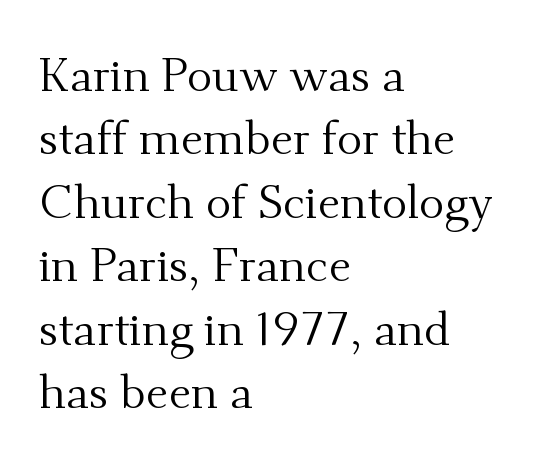
The image shows 47 px regular-weight serif type, upright; set left-aligned, normal line spacing (1.35x), normal letter spacing, not underlined; medium stroke contrast and a small x-height.
